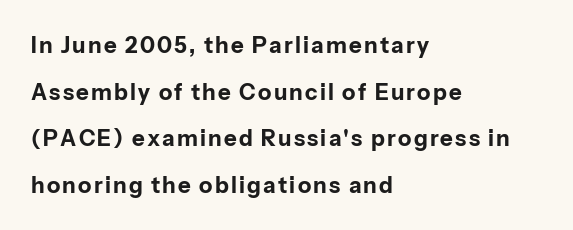
The image shows 22 px bold type, upright; set left-aligned, loose line spacing (2.12x), not underlined.
